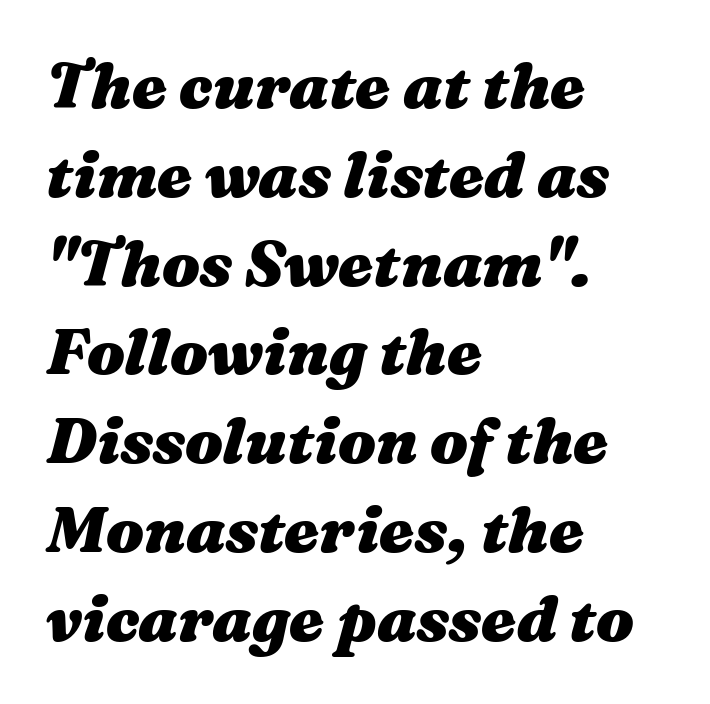
{"italic": "yes", "lean": "right", "slant_degrees": 16, "bold": "yes", "weight": "heavy", "width": "wide", "stroke_contrast": "medium", "x_height": "medium", "monospaced": "no", "underline": "no", "align": "left", "line_spacing": "normal", "line_spacing_ratio": 1.41, "letter_spacing": "normal", "letter_spacing_em": 0.0, "glyph_px": 63}
